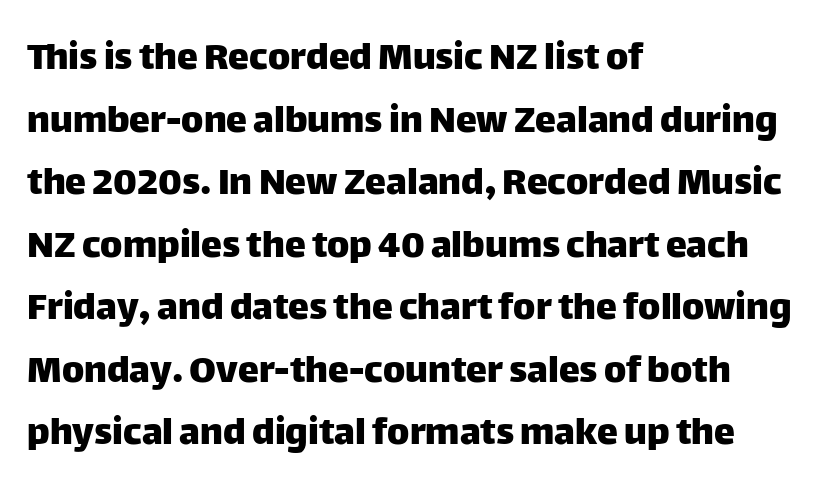
The image shows 42 px sans-serif type, upright; set left-aligned, normal line spacing (1.49x), normal letter spacing, not underlined; low stroke contrast and a large x-height.
